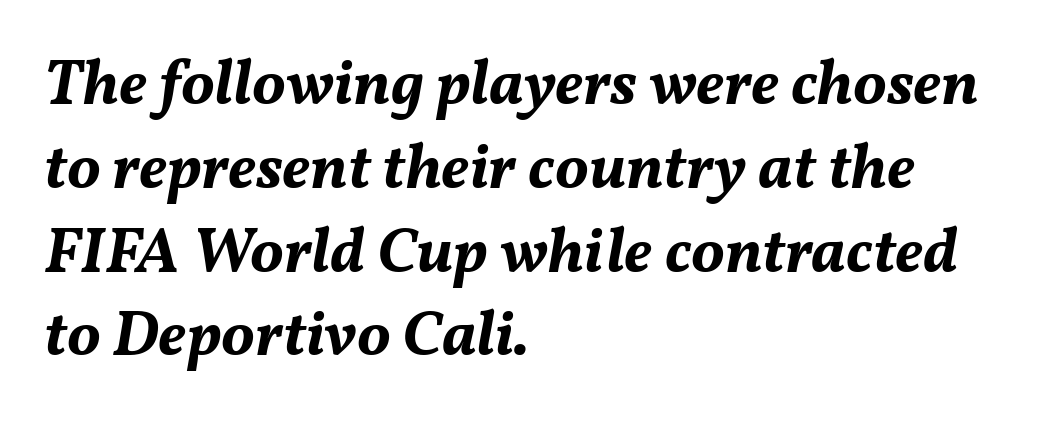
Q: Is the text bold? A: Yes.
Q: Is the text italic (slanted)? A: Yes, it leans right by about 11 degrees.
Q: Is the text underlined? A: No.
Q: How is the paragraph aligned? A: Left-aligned.
Q: Is the spacing between letters normal or unusually wide? A: Normal.
Q: Is the spacing between lines tight, normal or loose? A: Normal.
Q: Width (condensed, normal, or wide)? A: Normal.
Q: Stroke contrast? A: Medium.
Q: x-height? A: Medium.
Q: Monospaced? A: No.
